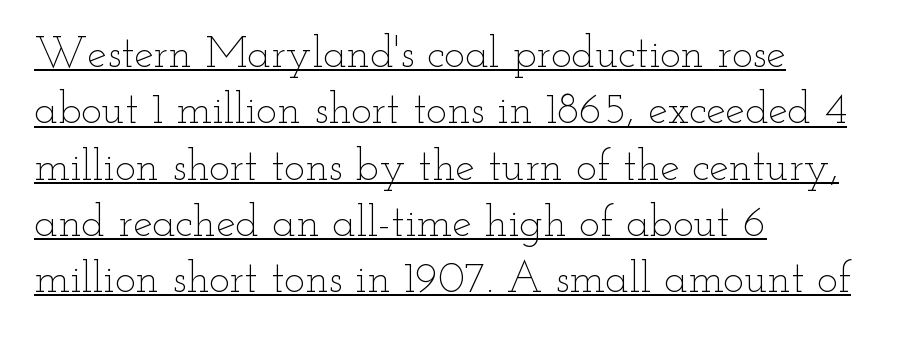
Q: Is the text bold? A: No.
Q: Is the text italic (slanted)? A: No, it is upright.
Q: Is the text underlined? A: Yes.
Q: How is the paragraph aligned? A: Left-aligned.
Q: Is the spacing between letters normal or unusually wide? A: Normal.
Q: Is the spacing between lines tight, normal or loose? A: Normal.
Q: Width (condensed, normal, or wide)? A: Wide.
Q: Stroke contrast? A: Low.
Q: x-height? A: Small.
Q: Monospaced? A: No.
